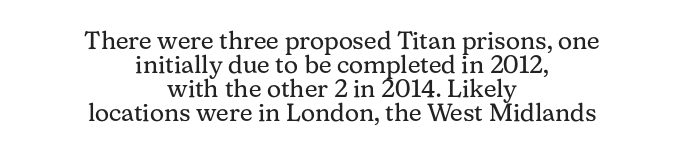
Q: Is the text bold? A: No.
Q: Is the text italic (slanted)? A: No, it is upright.
Q: Is the text underlined? A: No.
Q: How is the paragraph aligned? A: Centered.
Q: Is the spacing between letters normal or unusually wide? A: Normal.
Q: Is the spacing between lines tight, normal or loose? A: Tight.
